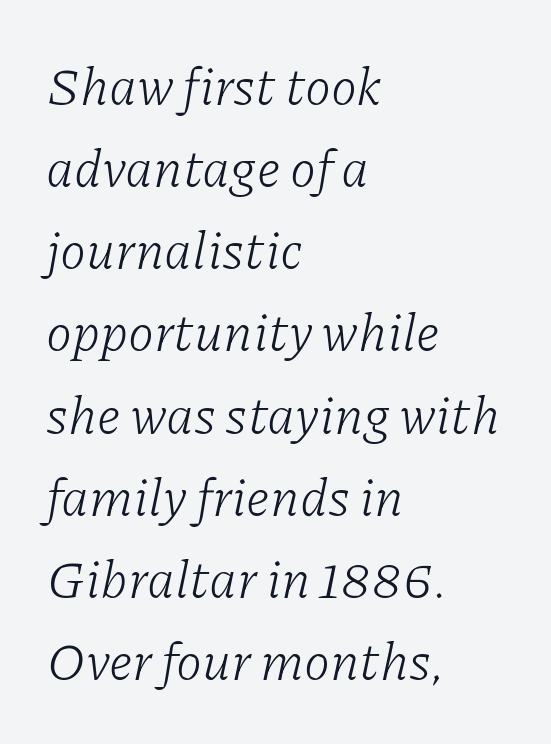
Inter-character spacing is left at the font's built-in metrics. Observe the lean: these are italic letterforms. Looks like regular typesetting: each glyph gets only the width it needs. Each stroke keeps to a modest, everyday thickness or less. Serifs: yes, visible at the terminals of the letterforms.
